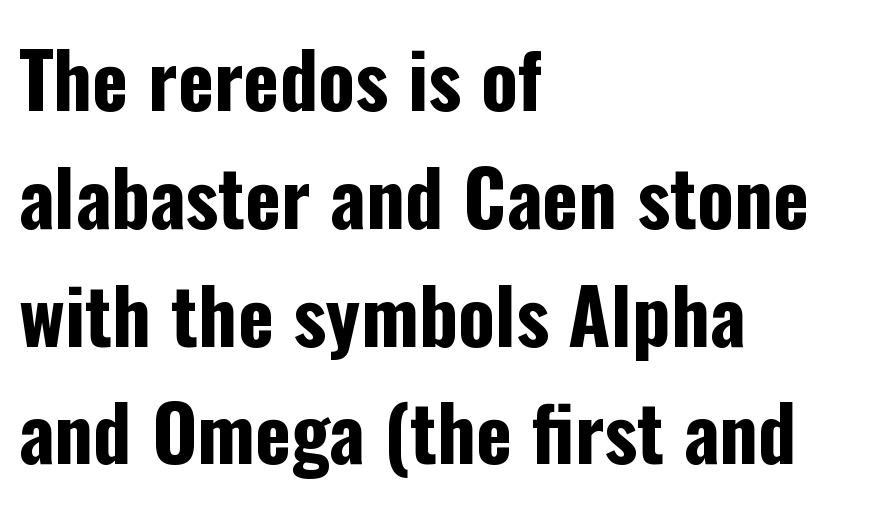
These lines are rendered in a variable-pitch font. Successive baselines arrive at the customary interval. Honestly, the letter spacing is just normal — you wouldn't notice it. Upright lettering throughout.
